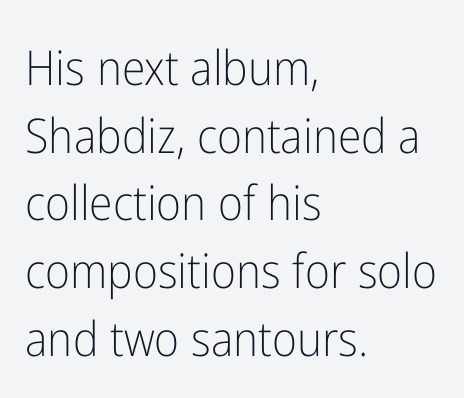
What's the leading like? Ordinary, nothing unusual. What stands out about the letter spacing? Nothing — it is the standard amount. Reading down the block, your eye returns to a fixed left position each line. Descenders hang freely into open space.
